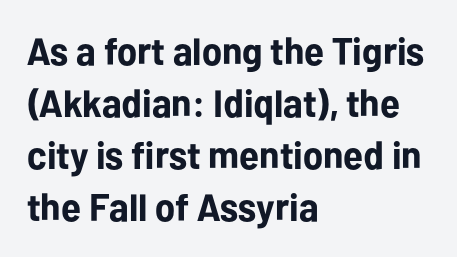
{"serif": "no", "italic": "no", "bold": "yes", "weight": "bold", "width": "normal", "stroke_contrast": "low", "x_height": "medium", "monospaced": "no", "underline": "no", "align": "left", "line_spacing": "normal", "line_spacing_ratio": 1.37, "letter_spacing": "normal", "letter_spacing_em": 0.0, "glyph_px": 38}
